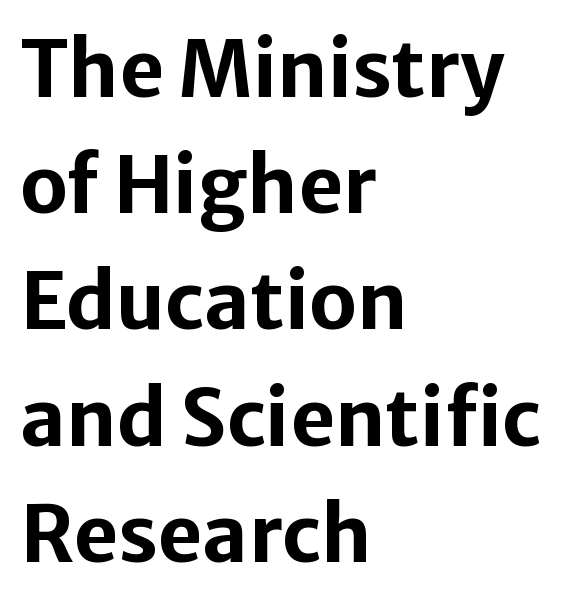
Q: Is the text bold? A: Yes.
Q: Is the text italic (slanted)? A: No, it is upright.
Q: Is the typeface a serif or a sans-serif typeface? A: Sans-serif.
Q: Is the text underlined? A: No.
Q: How is the paragraph aligned? A: Left-aligned.
Q: Is the spacing between letters normal or unusually wide? A: Normal.
Q: Is the spacing between lines tight, normal or loose? A: Normal.
Q: Width (condensed, normal, or wide)? A: Normal.
Q: Stroke contrast? A: Low.
Q: x-height? A: Medium.
Q: Monospaced? A: No.
